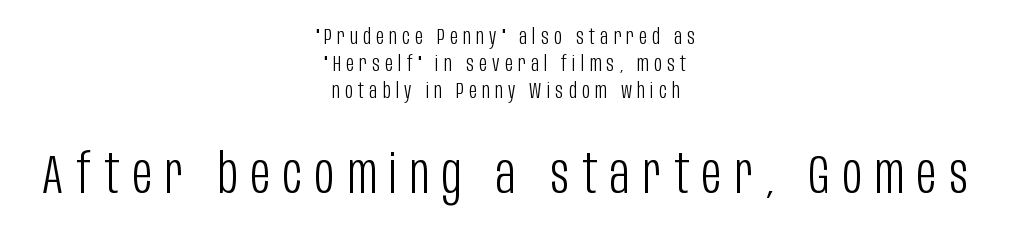
The image shows 54 px light, condensed sans-serif type, upright; set centered, line spacing 1.22x, unusually wide letter spacing (+0.24 em), not underlined; the second (bottom) block is 2.45x larger; low stroke contrast and a large x-height.
